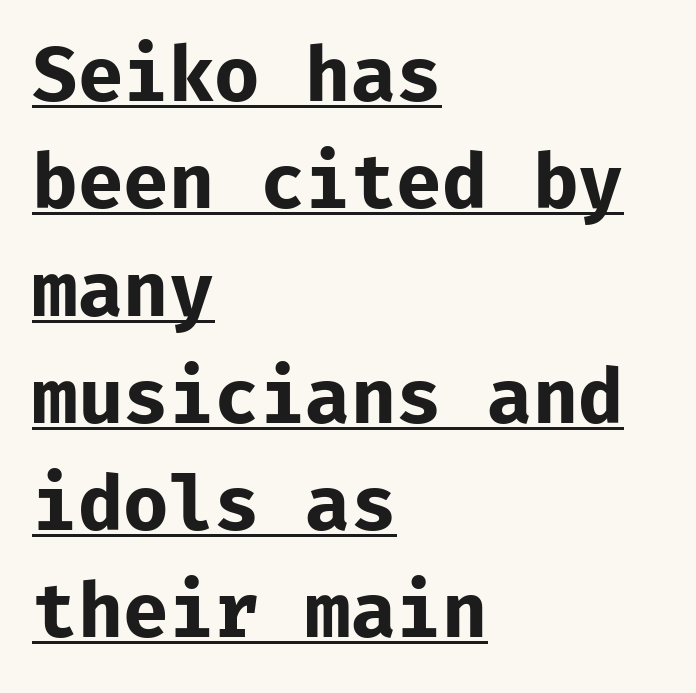
The image shows 74 px bold sans-serif type, upright; set left-aligned, normal line spacing (1.45x), normal letter spacing, underlined; low stroke contrast and a medium x-height.
